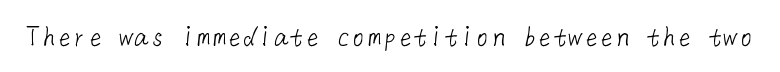
{"serif": "no", "bold": "no", "weight": "light", "width": "normal", "stroke_contrast": "low", "x_height": "medium", "underline": "no", "letter_spacing": "normal", "letter_spacing_em": 0.0, "glyph_px": 31}
